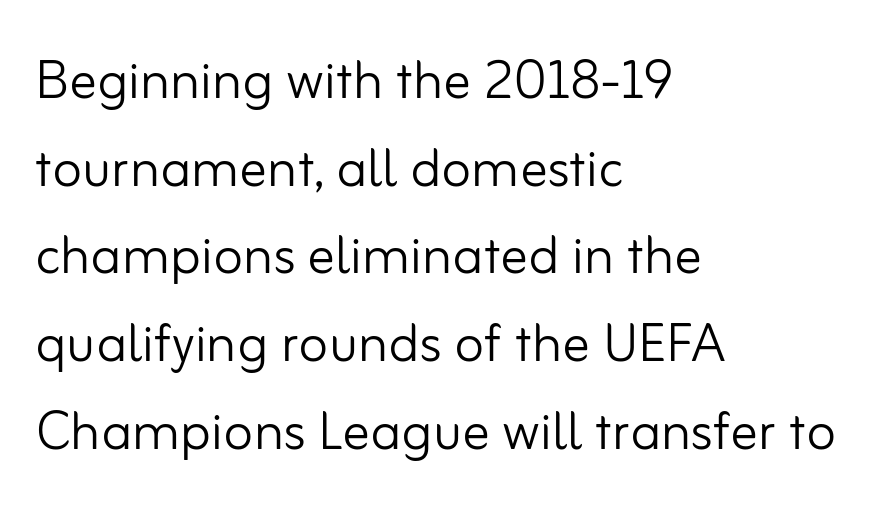
A student would call this left alignment; a typographer would say flush left, rag right. Italic? Not at all — the glyphs are vertical. No extra tracking has been applied to these lines. The face used here is proportionally spaced, like ordinary book or web type. Heaviness? Minimal to ordinary, like unemphasized prose. The passage shown is not underscored anywhere.
